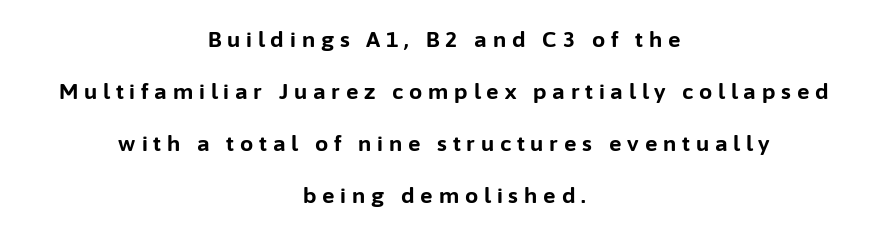
{"italic": "no", "bold": "yes", "underline": "no", "align": "center", "line_spacing": "loose", "line_spacing_ratio": 2.48, "letter_spacing": "wide", "letter_spacing_em": 0.28, "glyph_px": 21}
